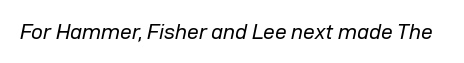
Q: Is the text bold? A: No.
Q: Is the text italic (slanted)? A: Yes, it leans right by about 12 degrees.
Q: Is the text underlined? A: No.
Q: Is the spacing between letters normal or unusually wide? A: Normal.
